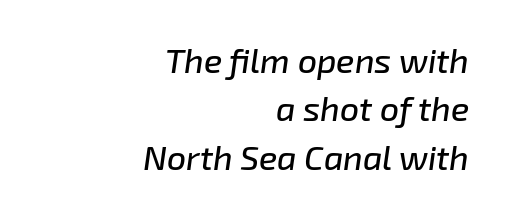
Proportional: the letters do not fall into vertical columns. The paragraph has a hard right edge and a soft left edge. The vertical gap from one line to the next is medium. A clean baseline with only descenders dipping below it. It's the slanting kind of type. This rendering leaves character spacing at its baseline value.
